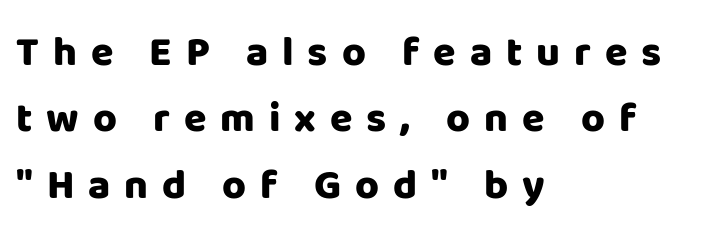
Q: Is the text bold? A: Yes.
Q: Is the text italic (slanted)? A: No, it is upright.
Q: Is the typeface a serif or a sans-serif typeface? A: Sans-serif.
Q: Is the text underlined? A: No.
Q: How is the paragraph aligned? A: Left-aligned.
Q: Is the spacing between letters normal or unusually wide? A: Unusually wide.
Q: Is the spacing between lines tight, normal or loose? A: Normal.
Q: Width (condensed, normal, or wide)? A: Normal.
Q: Stroke contrast? A: Low.
Q: x-height? A: Large.
Q: Monospaced? A: No.
